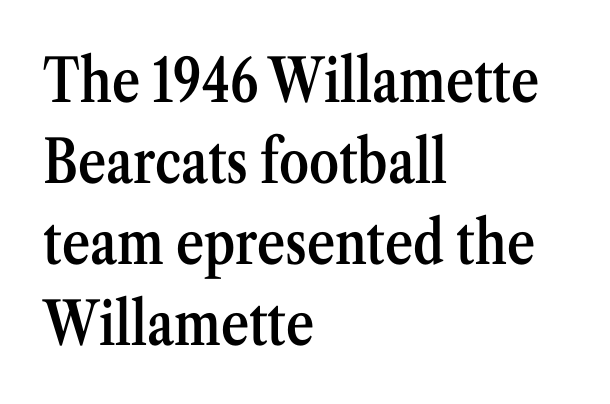
The letters advance in unequal steps, a hallmark of proportional type. The text block is weighted toward the left margin, trailing off unevenly rightward. A bare baseline throughout the passage. The type is set solid horizontally, with unmodified tracking.
